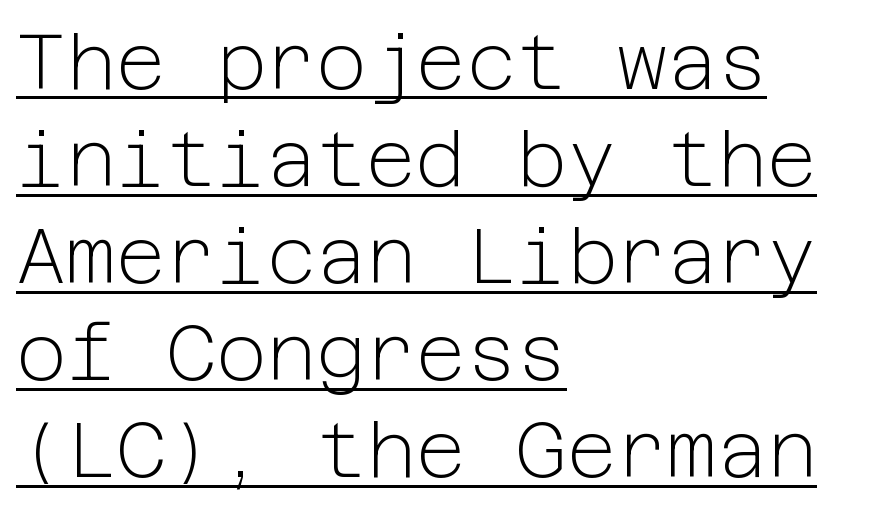
The rows are spaced the way most documents space them. The strokes are not fattened; the text isn't bold. Each letter's strokes conclude bluntly, with no projecting serifs. Here the glyphs are tracked normally, forming tight word shapes.
